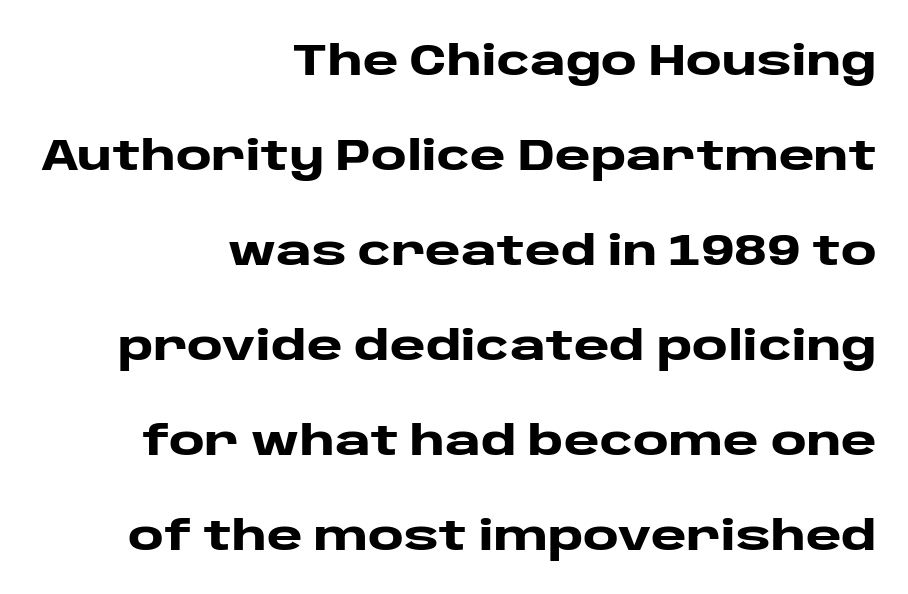
Q: Is the text bold? A: Yes.
Q: Is the text italic (slanted)? A: No, it is upright.
Q: Is the typeface a serif or a sans-serif typeface? A: Sans-serif.
Q: Is the text underlined? A: No.
Q: How is the paragraph aligned? A: Right-aligned.
Q: Is the spacing between letters normal or unusually wide? A: Normal.
Q: Is the spacing between lines tight, normal or loose? A: Loose.
Q: Width (condensed, normal, or wide)? A: Wide.
Q: Stroke contrast? A: Low.
Q: x-height? A: Large.
Q: Monospaced? A: No.
